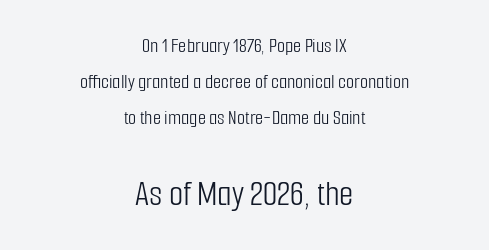
{"serif": "no", "italic": "no", "bold": "no", "weight": "light", "width": "condensed", "stroke_contrast": "low", "x_height": "medium", "monospaced": "no", "underline": "no", "align": "center", "line_spacing_ratio": 1.72, "letter_spacing": "normal", "letter_spacing_em": 0.0, "larger_block": "second", "size_ratio": 1.76, "glyph_px": 37}
